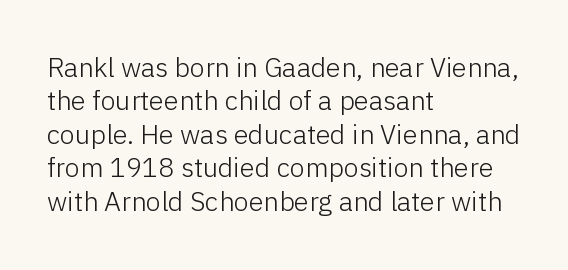
No letter is thick-stroked: the sample isn't bold. This rendering leaves character spacing at its baseline value. A bare baseline throughout the passage. Line beginnings align vertically; line endings do not. This sample uses an upright cut, with every glyph sitting square on the baseline.
